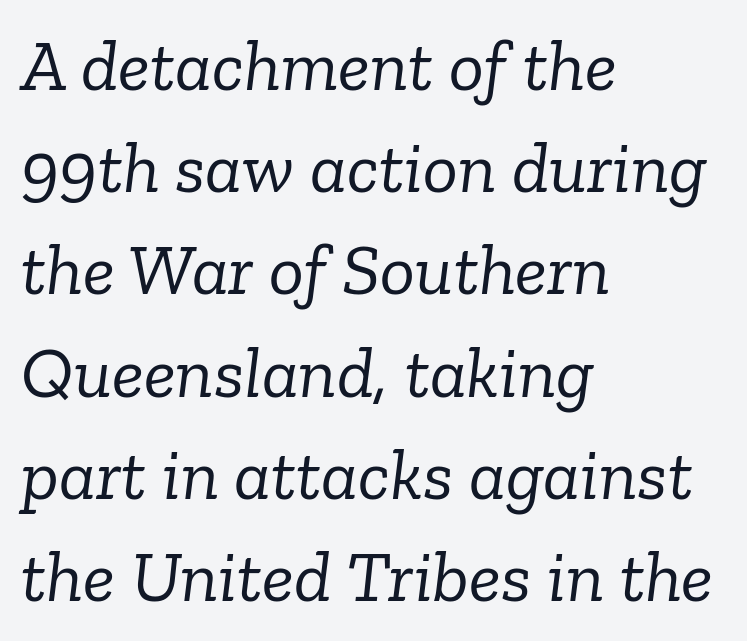
Q: Is the text bold? A: No.
Q: Is the text italic (slanted)? A: Yes, it leans right by about 6 degrees.
Q: Is the typeface a serif or a sans-serif typeface? A: Serif.
Q: Is the text underlined? A: No.
Q: How is the paragraph aligned? A: Left-aligned.
Q: Is the spacing between letters normal or unusually wide? A: Normal.
Q: Is the spacing between lines tight, normal or loose? A: Normal.
Q: Width (condensed, normal, or wide)? A: Normal.
Q: Stroke contrast? A: Low.
Q: x-height? A: Medium.
Q: Monospaced? A: No.
